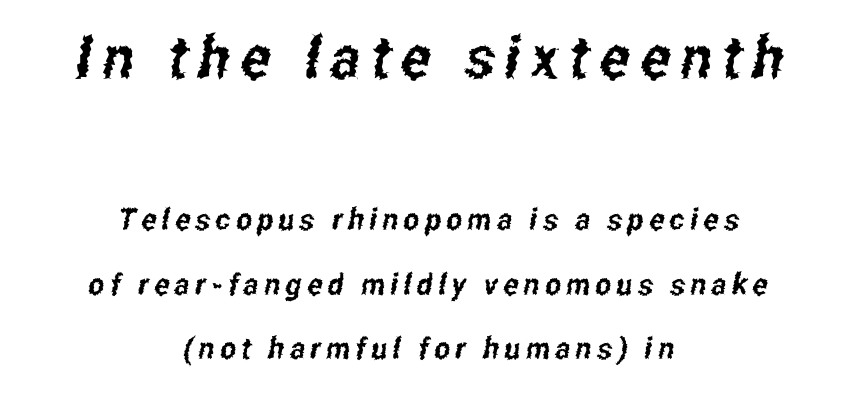
Vertically, the passage feels expansive, rows floating well apart. Plain, unruled lines of type. Bigger letters appear in the top chunk; the bottom chunk is reduced. Note the varied advance widths — an 'i' is clearly narrower than an 'm'. Alignment: centered. Typographically, this falls in the sans-serif category.
